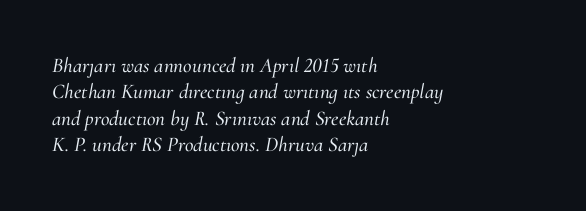
These lines are set flush left with a ragged right edge. The tracking reads as untouched default to a designer's eye. If you drew a line through each stem, it would be angled. Unmarked baselines from the first word to the last.
